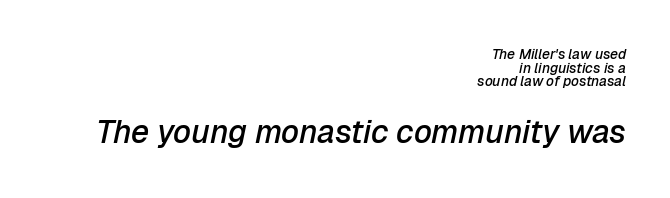
The image shows 32 px semibold type, italic (leaning right); set right-aligned, tight line spacing (0.97x), normal letter spacing, not underlined; the second (bottom) block is 2.29x larger; low stroke contrast and a medium x-height.
